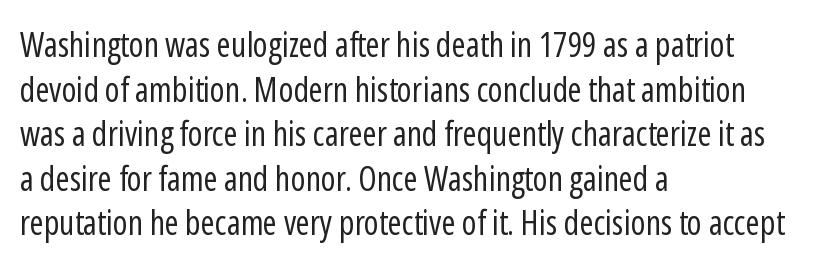
Q: Is the text bold? A: No.
Q: Is the text italic (slanted)? A: No, it is upright.
Q: Is the typeface a serif or a sans-serif typeface? A: Sans-serif.
Q: Is the text underlined? A: No.
Q: How is the paragraph aligned? A: Left-aligned.
Q: Is the spacing between letters normal or unusually wide? A: Normal.
Q: Is the spacing between lines tight, normal or loose? A: Normal.
Q: Width (condensed, normal, or wide)? A: Condensed.
Q: Stroke contrast? A: Low.
Q: x-height? A: Medium.
Q: Monospaced? A: No.
